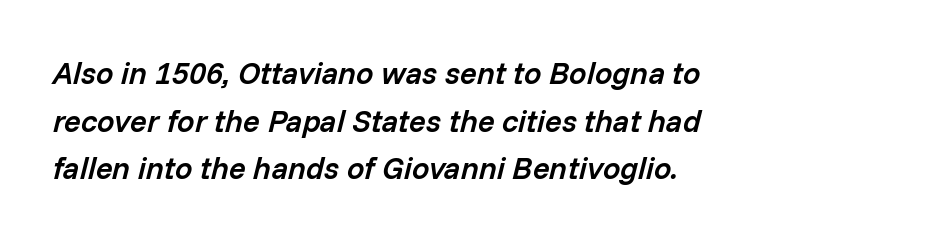
Note the varied advance widths — an 'i' is clearly narrower than an 'm'. A semibold gives these letters moderate extra thickness, short of bold. Type without underlining. Regarding leading, the lines here are spaced in the standard way.
